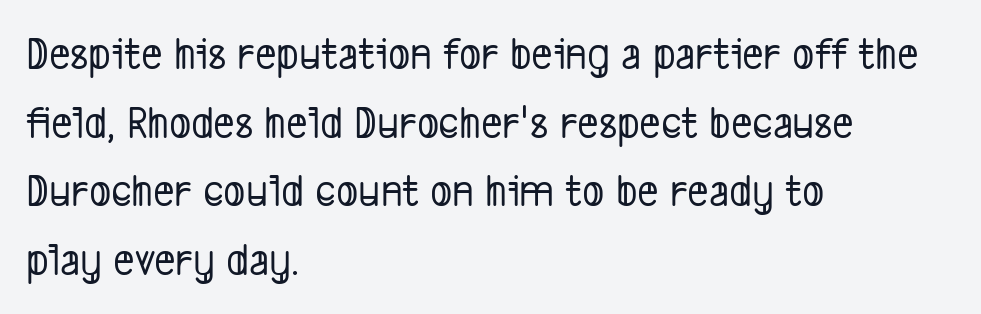
Q: Is the typeface a serif or a sans-serif typeface? A: Sans-serif.
Q: Is the text underlined? A: No.
Q: How is the paragraph aligned? A: Left-aligned.
Q: Is the spacing between letters normal or unusually wide? A: Normal.
Q: Is the spacing between lines tight, normal or loose? A: Normal.
Q: Width (condensed, normal, or wide)? A: Condensed.
Q: Stroke contrast? A: Low.
Q: x-height? A: Medium.
Q: Monospaced? A: No.
